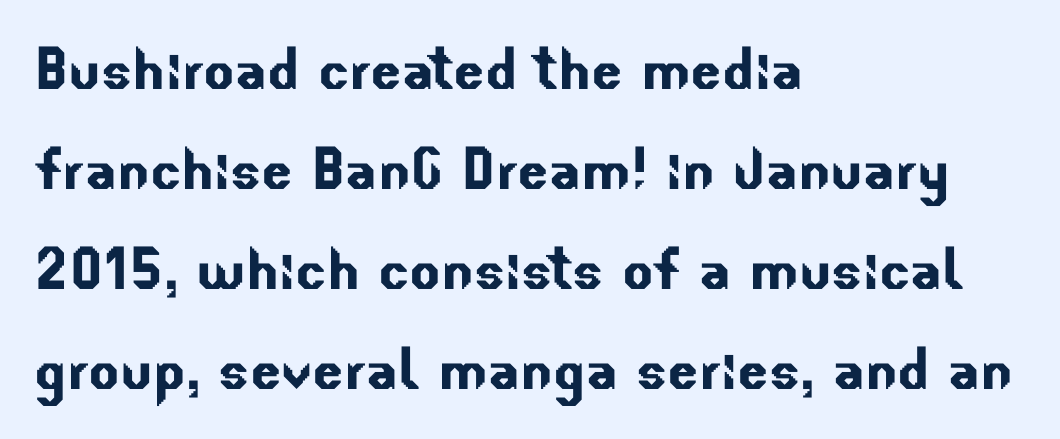
Descenders hang freely into open space. The paragraph has a hard left edge and a soft right edge. These lines are rendered in a variable-pitch font. Does the type have serifs? No, each stem ends abruptly. Leading: standard.
